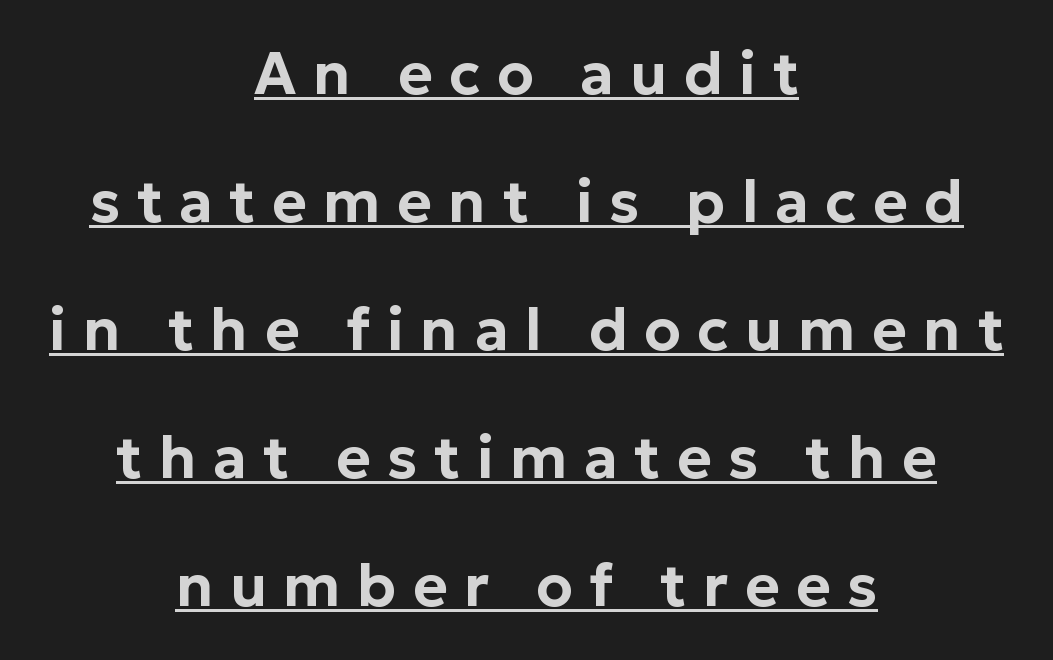
Ascenders rise straight up at ninety degrees. This sample trades compactness for vertical openness between lines. Is the block centered? Yes — each line is placed symmetrically about the middle. Every word sits above its own underline. No feet cap the strokes, marking this as sans-serif type. This sample has the flowing, uneven cadence of proportional lettering.
